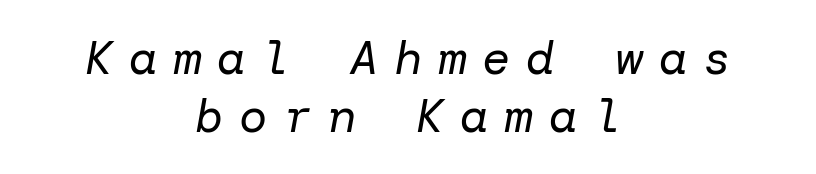
Q: Is the text bold? A: No.
Q: Is the text italic (slanted)? A: Yes, it leans right by about 10 degrees.
Q: Is the text underlined? A: No.
Q: How is the paragraph aligned? A: Centered.
Q: Is the spacing between letters normal or unusually wide? A: Unusually wide.
Q: Width (condensed, normal, or wide)? A: Normal.
Q: Stroke contrast? A: Low.
Q: x-height? A: Medium.
